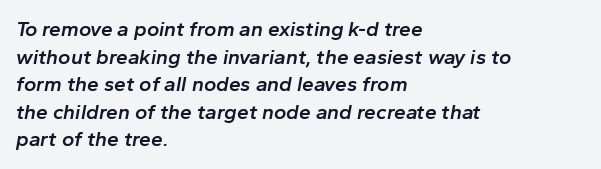
The image shows 21 px text type, italic (leaning right); set left-aligned, normal line spacing (1.31x), normal letter spacing, not underlined.
